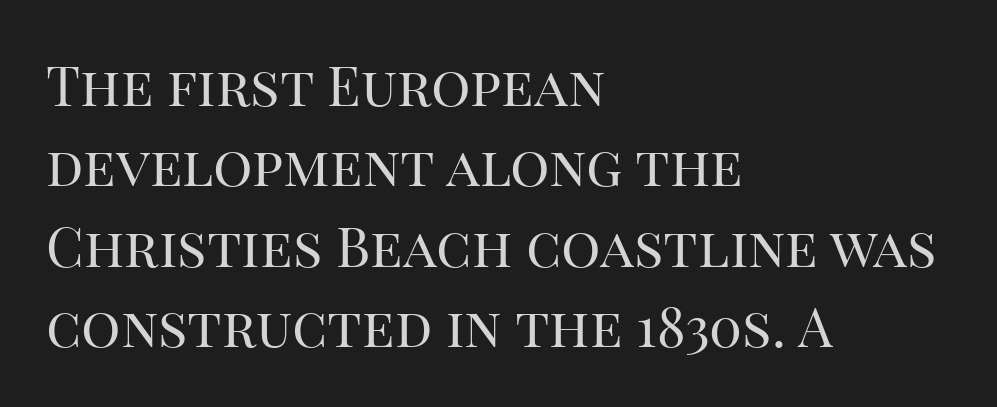
Spacing verdict: proportional, widths tailored to each character. The space between consecutive lines is moderate. Honestly, the letter spacing is just normal — you wouldn't notice it. The compositor pushed each line to the left boundary. Compared with a typical body face, this is equally light or lighter still.
